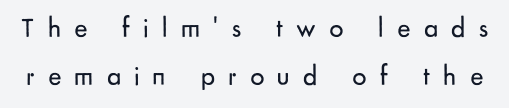
{"serif": "no", "italic": "no", "bold": "no", "weight": "regular", "width": "normal", "stroke_contrast": "low", "x_height": "small", "monospaced": "no", "underline": "no", "line_spacing_ratio": 1.71, "letter_spacing": "wide", "letter_spacing_em": 0.47, "glyph_px": 28}
